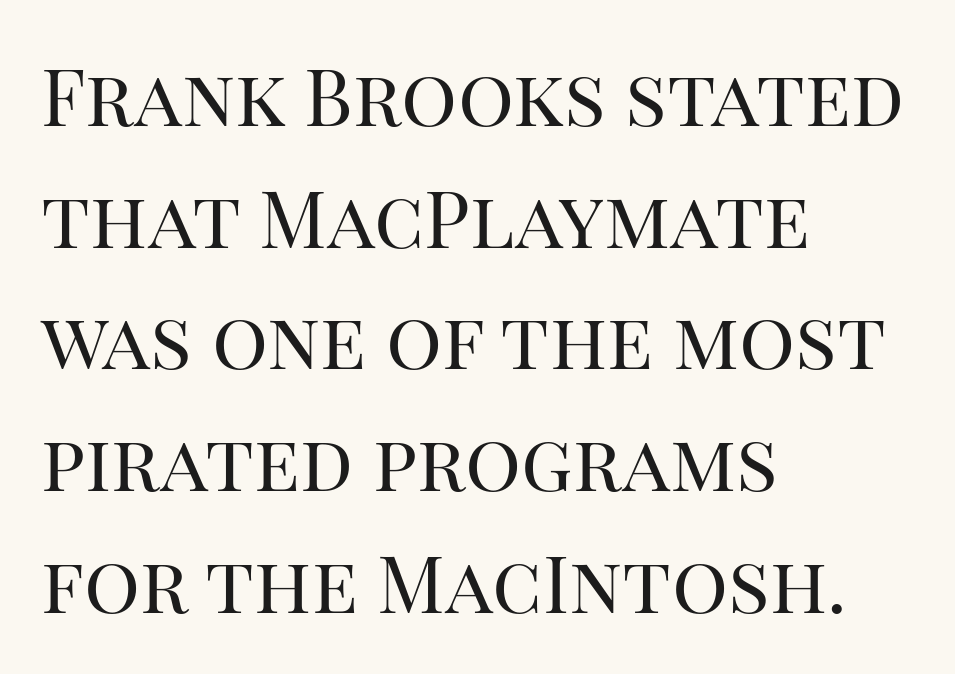
Q: Is the text bold? A: No.
Q: Is the text italic (slanted)? A: No, it is upright.
Q: Is the typeface a serif or a sans-serif typeface? A: Serif.
Q: Is the text underlined? A: No.
Q: How is the paragraph aligned? A: Left-aligned.
Q: Is the spacing between letters normal or unusually wide? A: Normal.
Q: Is the spacing between lines tight, normal or loose? A: Normal.
Q: Width (condensed, normal, or wide)? A: Normal.
Q: Stroke contrast? A: High.
Q: x-height? A: Large.
Q: Monospaced? A: No.
